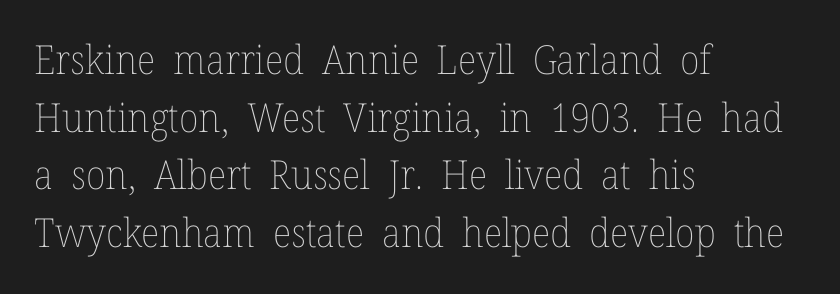
Q: Is the text bold? A: No.
Q: Is the text italic (slanted)? A: No, it is upright.
Q: Is the text underlined? A: No.
Q: How is the paragraph aligned? A: Left-aligned.
Q: Is the spacing between letters normal or unusually wide? A: Normal.
Q: Is the spacing between lines tight, normal or loose? A: Normal.
Q: Width (condensed, normal, or wide)? A: Normal.
Q: Stroke contrast? A: Low.
Q: x-height? A: Medium.
Q: Monospaced? A: No.
